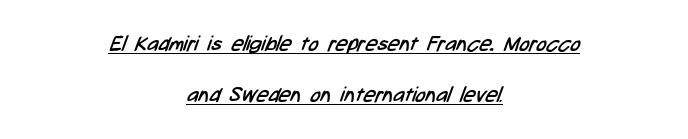
Q: Is the text bold? A: No.
Q: Is the text underlined? A: Yes.
Q: How is the paragraph aligned? A: Centered.
Q: Is the spacing between letters normal or unusually wide? A: Normal.
Q: Is the spacing between lines tight, normal or loose? A: Loose.
